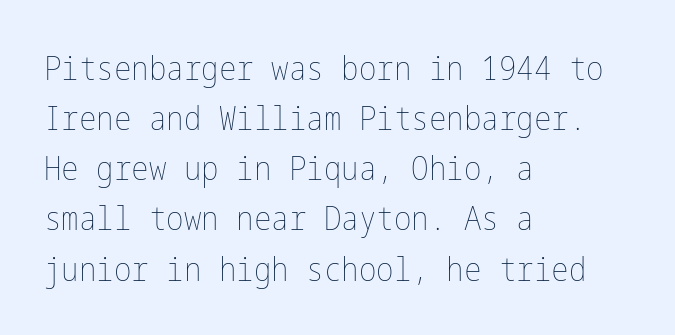
The lines sit at an ordinary, default distance from one another. Compared with a typical body face, this is equally light or lighter still. The tracking reads as untouched default to a designer's eye. Do the letters lean? They stand straight. Reading down the block, your eye returns to a fixed left position each line.
